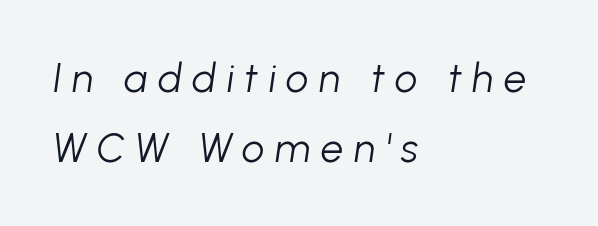
Q: Is the text bold? A: No.
Q: Is the text italic (slanted)? A: Yes, it leans right by about 8 degrees.
Q: Is the text underlined? A: No.
Q: How is the paragraph aligned? A: Left-aligned.
Q: Is the spacing between letters normal or unusually wide? A: Unusually wide.
Q: Width (condensed, normal, or wide)? A: Normal.
Q: Stroke contrast? A: Low.
Q: x-height? A: Medium.
Q: Monospaced? A: No.
